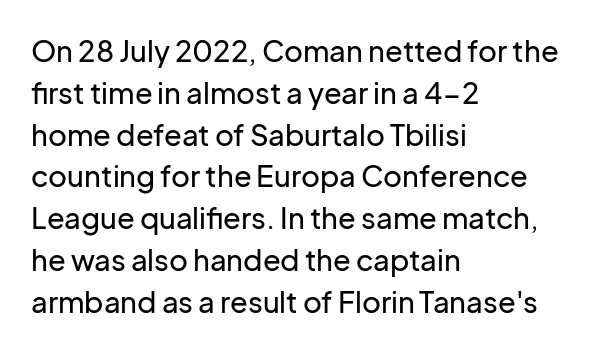
{"serif": "no", "italic": "no", "width": "normal", "stroke_contrast": "low", "x_height": "medium", "monospaced": "no", "underline": "no", "align": "left", "line_spacing": "normal", "line_spacing_ratio": 1.44, "letter_spacing": "normal", "letter_spacing_em": 0.0, "glyph_px": 29}
